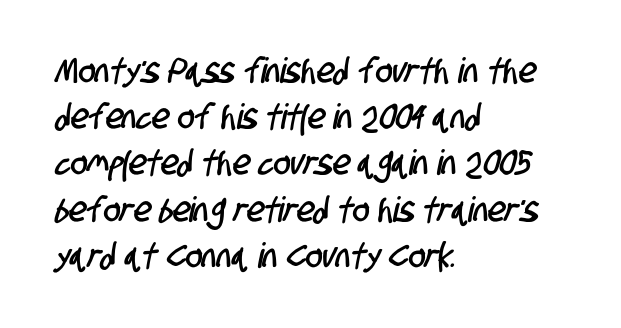
{"serif": "no", "width": "condensed", "stroke_contrast": "low", "x_height": "large", "monospaced": "no", "underline": "no", "align": "left", "line_spacing": "normal", "line_spacing_ratio": 1.32, "letter_spacing": "normal", "letter_spacing_em": 0.0, "glyph_px": 35}
